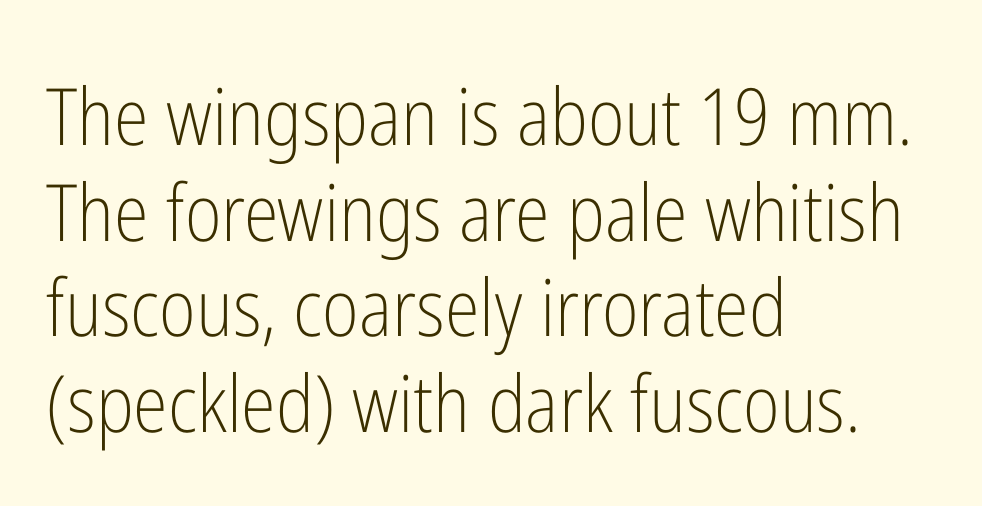
The lettering stays uniformly vertical, giving the passage a roman look. Letters have the restrained weight of plain body copy at most. The rag falls on the right side of this text block. Nope, no serifs anywhere on these letters. The area under the type is left untouched.
